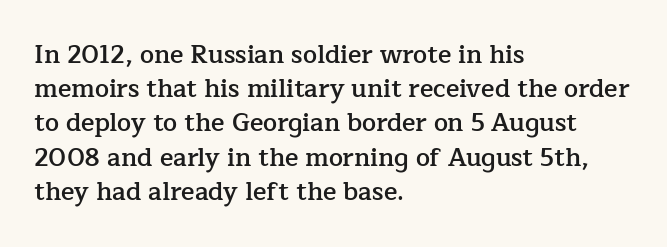
The image shows 25 px text type, upright; set left-aligned, normal line spacing (1.37x), normal letter spacing, not underlined.
